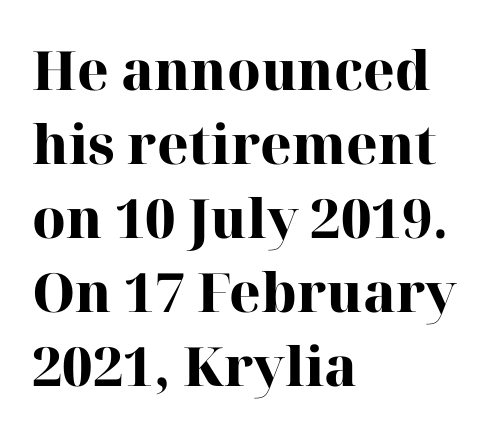
Q: Is the text bold? A: Yes.
Q: Is the text italic (slanted)? A: No, it is upright.
Q: Is the typeface a serif or a sans-serif typeface? A: Serif.
Q: Is the text underlined? A: No.
Q: How is the paragraph aligned? A: Left-aligned.
Q: Is the spacing between letters normal or unusually wide? A: Normal.
Q: Is the spacing between lines tight, normal or loose? A: Normal.
Q: Width (condensed, normal, or wide)? A: Normal.
Q: Stroke contrast? A: High.
Q: x-height? A: Medium.
Q: Monospaced? A: No.
